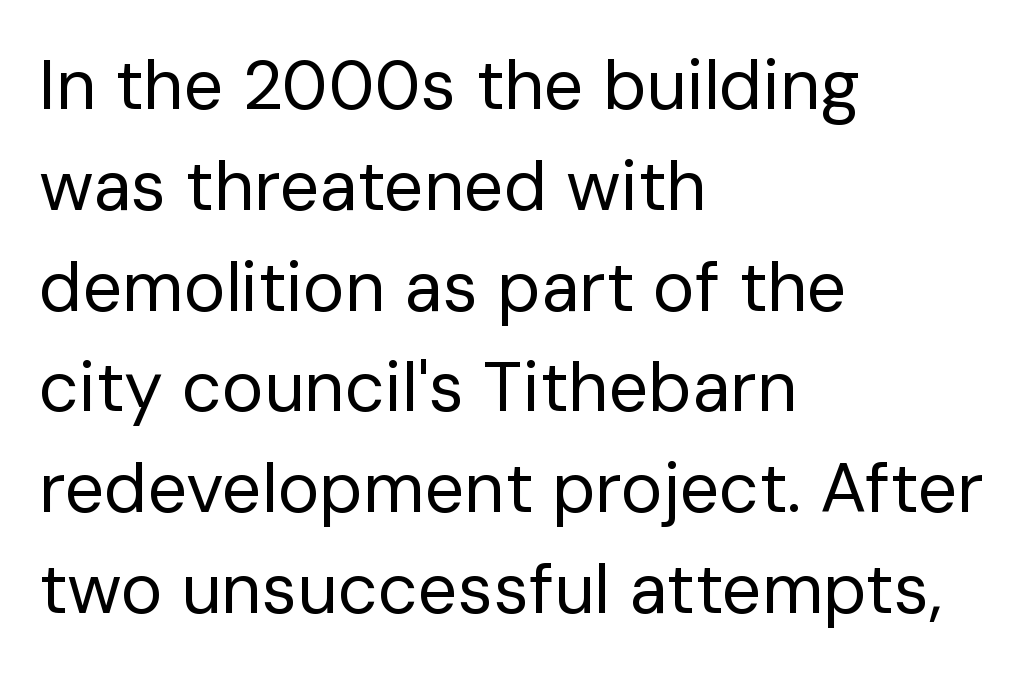
Q: Is the text bold? A: No.
Q: Is the text italic (slanted)? A: No, it is upright.
Q: Is the typeface a serif or a sans-serif typeface? A: Sans-serif.
Q: Is the text underlined? A: No.
Q: How is the paragraph aligned? A: Left-aligned.
Q: Is the spacing between letters normal or unusually wide? A: Normal.
Q: Is the spacing between lines tight, normal or loose? A: Normal.
Q: Width (condensed, normal, or wide)? A: Normal.
Q: Stroke contrast? A: Low.
Q: x-height? A: Medium.
Q: Monospaced? A: No.
